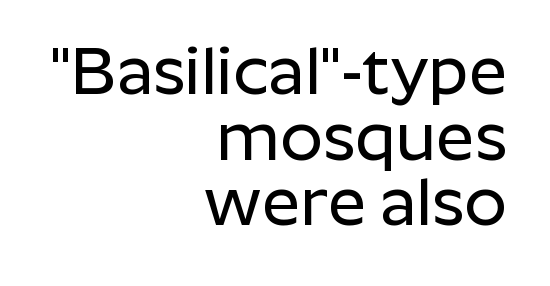
{"serif": "no", "italic": "no", "width": "normal", "stroke_contrast": "low", "x_height": "medium", "monospaced": "no", "underline": "no", "align": "right", "line_spacing": "tight", "line_spacing_ratio": 0.98, "letter_spacing": "normal", "letter_spacing_em": 0.0, "glyph_px": 67}
